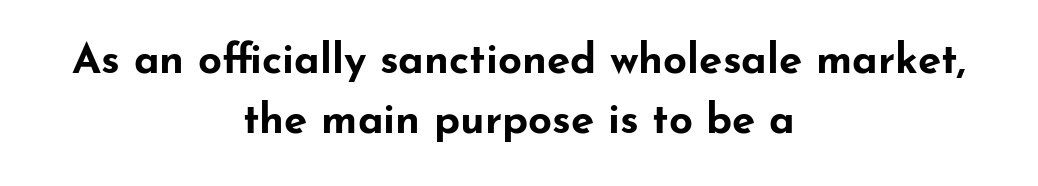
{"serif": "no", "italic": "no", "bold": "yes", "weight": "bold", "width": "wide", "stroke_contrast": "low", "x_height": "small", "monospaced": "no", "underline": "no", "align": "center", "line_spacing": "normal", "line_spacing_ratio": 1.43, "letter_spacing": "normal", "letter_spacing_em": 0.0, "glyph_px": 42}
